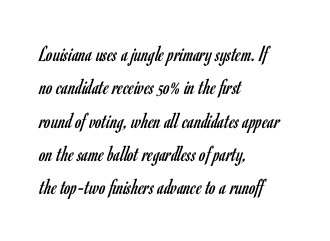
Q: Is the text bold? A: No.
Q: Is the text italic (slanted)? A: Yes.
Q: Is the text underlined? A: No.
Q: How is the paragraph aligned? A: Left-aligned.
Q: Is the spacing between letters normal or unusually wide? A: Normal.
Q: Is the spacing between lines tight, normal or loose? A: Normal.
